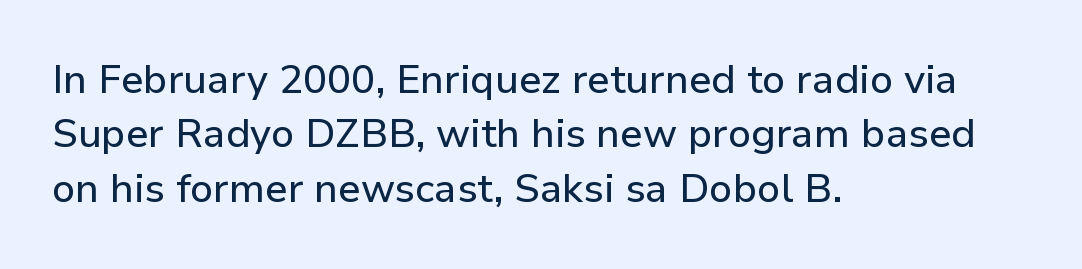
The letters carry no serifs — their stems end cleanly without finishing strokes. Decoration check: the copy has no underline. The designer left line spacing at the default. You could call the tracking neutral — neither tight nor loose.
